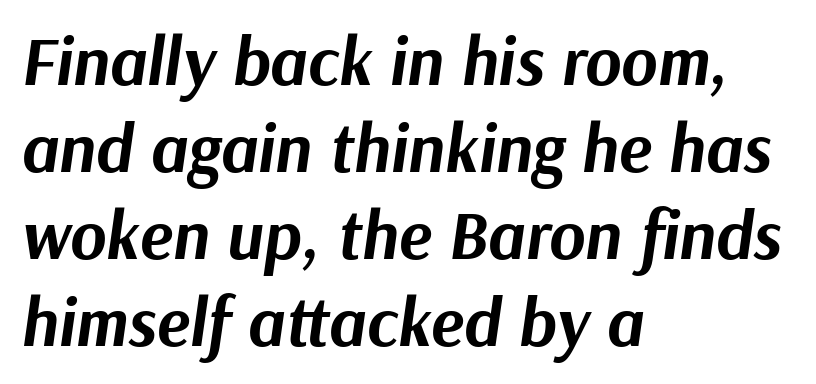
Q: Is the text bold? A: Yes.
Q: Is the text italic (slanted)? A: Yes, it leans right by about 9 degrees.
Q: Is the text underlined? A: No.
Q: How is the paragraph aligned? A: Left-aligned.
Q: Is the spacing between letters normal or unusually wide? A: Normal.
Q: Is the spacing between lines tight, normal or loose? A: Normal.
Q: Width (condensed, normal, or wide)? A: Normal.
Q: Stroke contrast? A: Medium.
Q: x-height? A: Medium.
Q: Monospaced? A: No.
